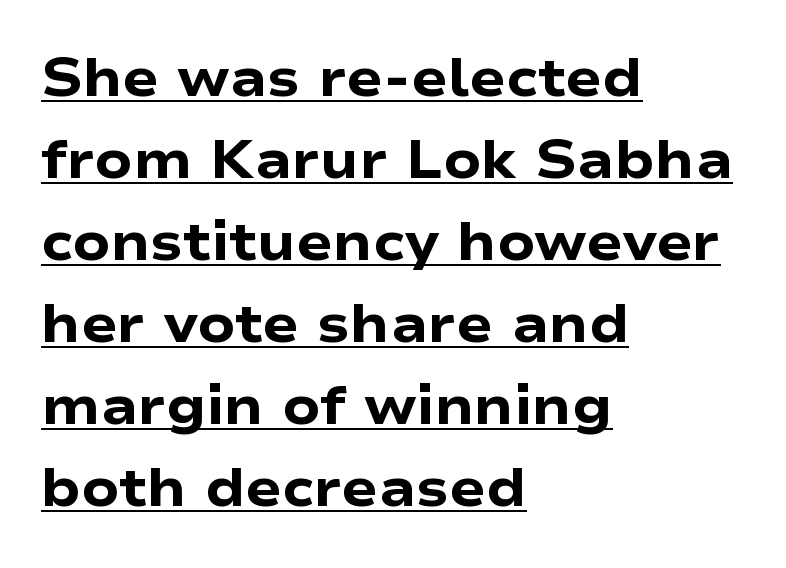
{"serif": "no", "italic": "no", "bold": "yes", "weight": "heavy", "width": "wide", "stroke_contrast": "low", "x_height": "medium", "monospaced": "no", "underline": "yes", "align": "left", "line_spacing": "normal", "line_spacing_ratio": 1.52, "letter_spacing": "normal", "letter_spacing_em": 0.0, "glyph_px": 54}
